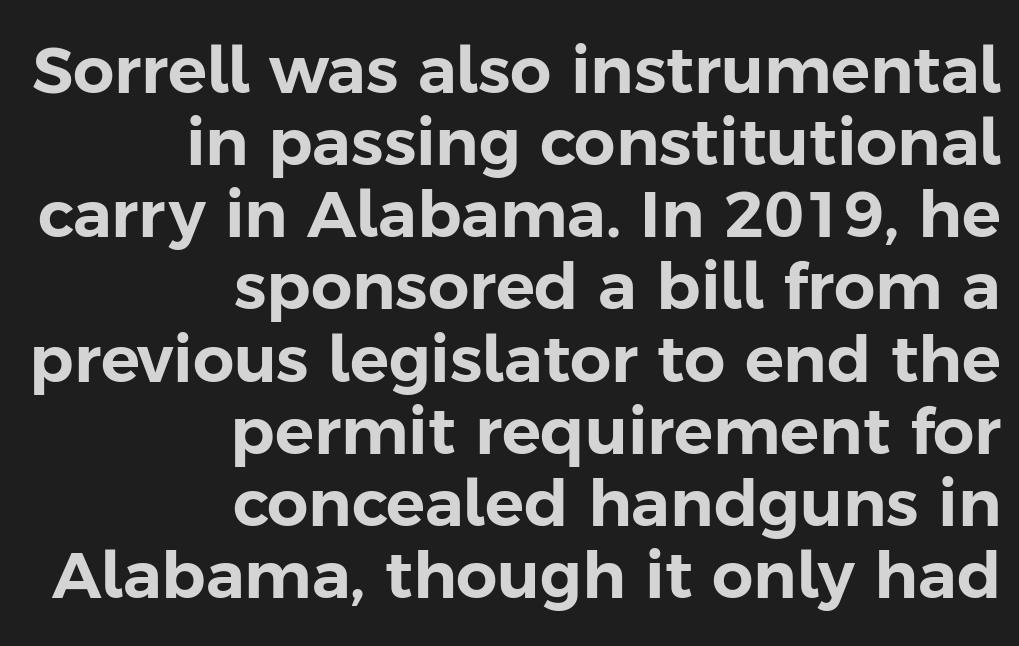
Italic: no, the glyphs are upright roman. Each letter's strokes conclude bluntly, with no projecting serifs. Nothing unusual about the tracking: characters are spaced as the font intends. Vertical spacing — tight.
